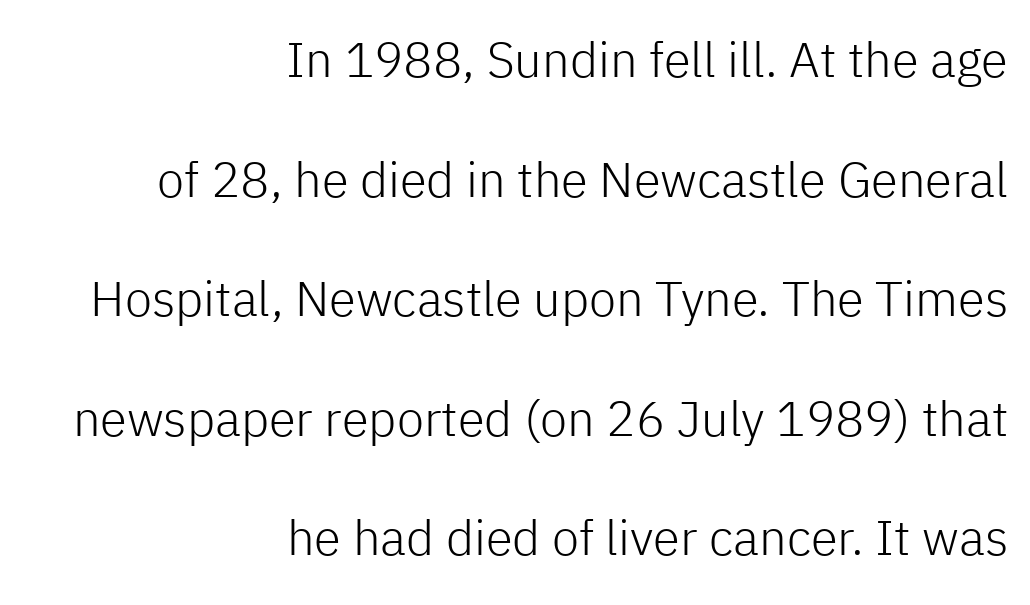
The image shows 49 px light sans-serif type, upright; set right-aligned, loose line spacing (2.44x), normal letter spacing, not underlined; low stroke contrast and a medium x-height.
